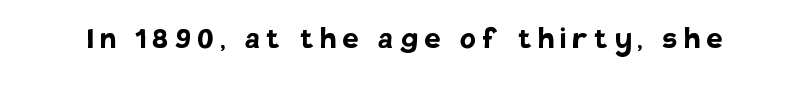
Q: Is the text bold? A: Yes.
Q: Is the text italic (slanted)? A: No, it is upright.
Q: Is the typeface a serif or a sans-serif typeface? A: Sans-serif.
Q: Is the text underlined? A: No.
Q: Width (condensed, normal, or wide)? A: Normal.
Q: Stroke contrast? A: Low.
Q: x-height? A: Large.
Q: Monospaced? A: No.
